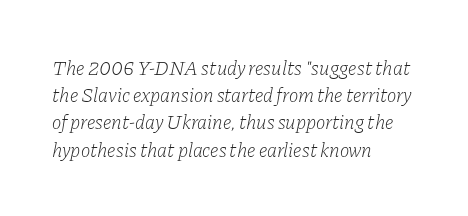
The image shows 20 px text type, italic (leaning right); set left-aligned, normal line spacing (1.36x), normal letter spacing, not underlined.
